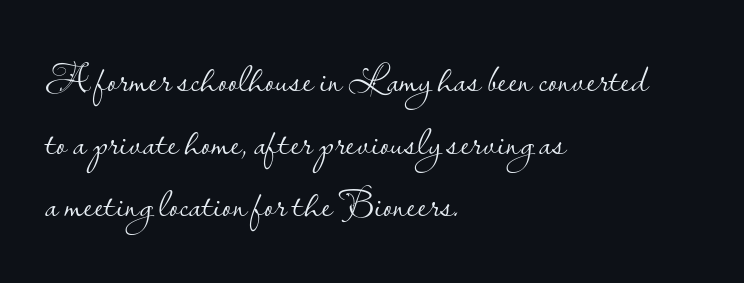
{"serif": "no", "bold": "no", "weight": "light", "width": "normal", "stroke_contrast": "low", "x_height": "small", "monospaced": "no", "underline": "no", "align": "left", "line_spacing": "normal", "line_spacing_ratio": 1.53, "letter_spacing": "normal", "letter_spacing_em": 0.0, "glyph_px": 41}
